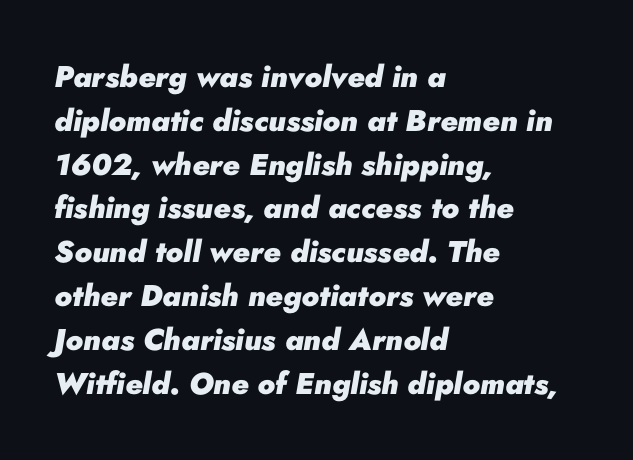
Q: Is the text bold? A: Yes.
Q: Is the text italic (slanted)? A: Yes, it leans right by about 10 degrees.
Q: Is the text underlined? A: No.
Q: How is the paragraph aligned? A: Left-aligned.
Q: Is the spacing between letters normal or unusually wide? A: Normal.
Q: Is the spacing between lines tight, normal or loose? A: Normal.
Q: Width (condensed, normal, or wide)? A: Normal.
Q: Stroke contrast? A: Low.
Q: x-height? A: Small.
Q: Monospaced? A: No.
